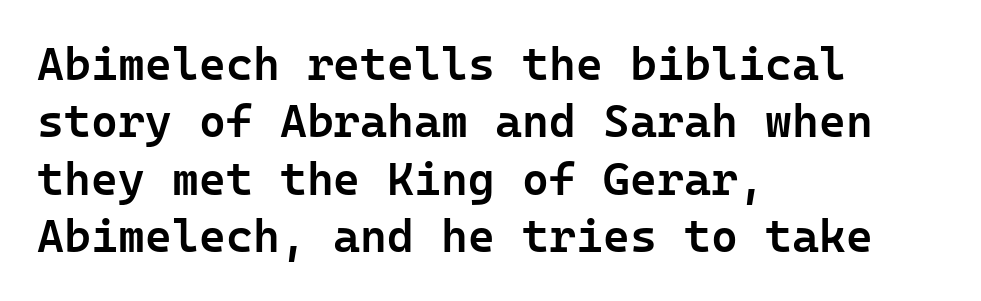
Look at the bottom of the vertical strokes: they stop flat, with no serifs. Glance below the letters and you will spot only blank space. As a designer I'd log this as weight 600, semibold. A student would call this left alignment; a typographer would say flush left, rag right. Baseline-to-baseline distance is the conventional proportion of letter height.
